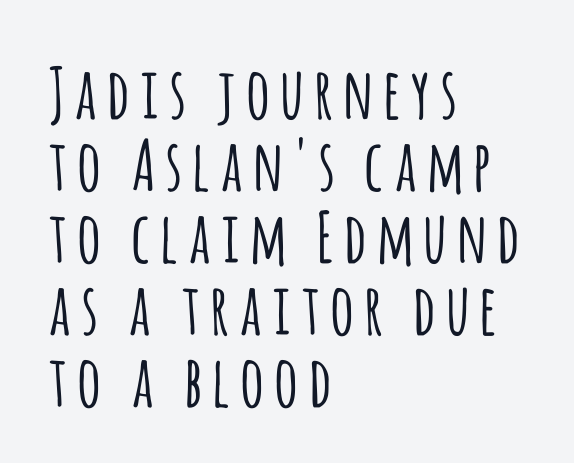
Q: Is the text italic (slanted)? A: No, it is upright.
Q: Is the typeface a serif or a sans-serif typeface? A: Sans-serif.
Q: Is the text underlined? A: No.
Q: How is the paragraph aligned? A: Left-aligned.
Q: Is the spacing between lines tight, normal or loose? A: Tight.
Q: Width (condensed, normal, or wide)? A: Condensed.
Q: Stroke contrast? A: Low.
Q: x-height? A: Large.
Q: Monospaced? A: No.
